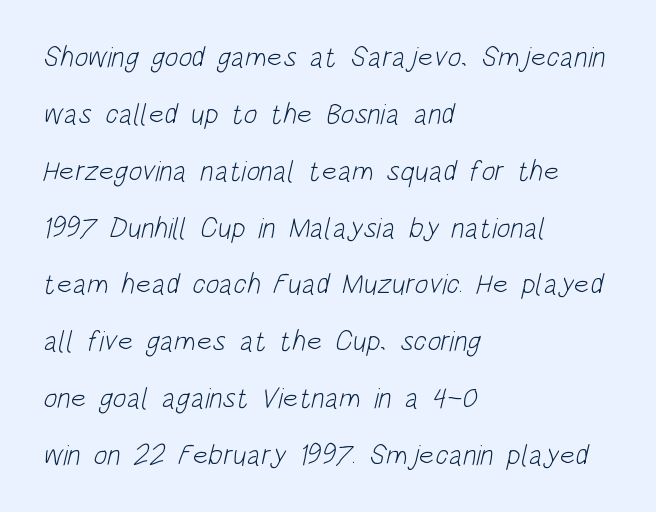
The image shows 29 px light, condensed sans-serif type; set left-aligned, loose line spacing (1.96x), normal letter spacing, not underlined; low stroke contrast and a large x-height.
